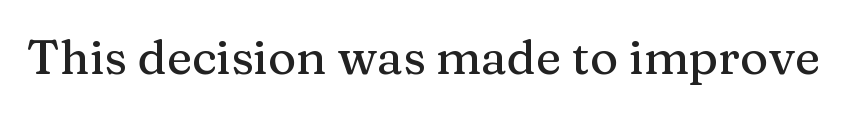
{"serif": "yes", "italic": "no", "width": "normal", "stroke_contrast": "medium", "x_height": "medium", "monospaced": "no", "underline": "no", "letter_spacing": "normal", "letter_spacing_em": 0.0, "glyph_px": 48}
